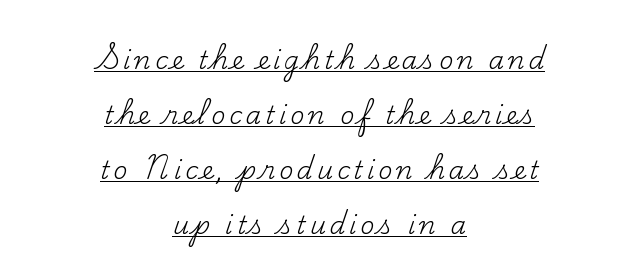
Does the leading feel generous? Absolutely, it's lavish. The setting favours the middle, as headings and verse often do. Letters have the restrained weight of plain body copy at most. Notice how a bar underscores the lettering throughout.
